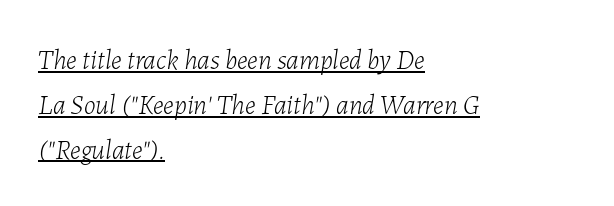
The image shows 27 px text type, italic (leaning right); set left-aligned, normal line spacing (1.66x), normal letter spacing, underlined.
